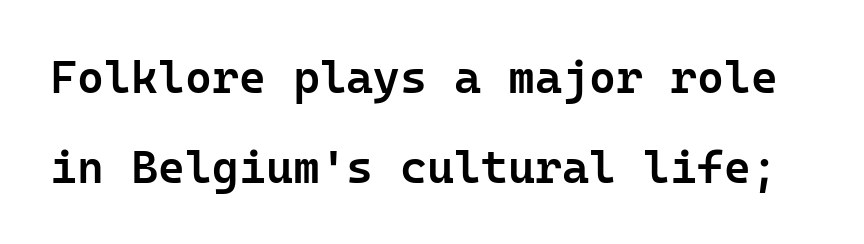
I'd call this a sans setting — the letters go barefoot. These lines are rendered in a fixed-pitch font. One glance says open: line gaps are wider than usual. The gaps between neighbouring characters are ordinary and unremarkable. Notice the strokes are somewhat thickened but not fully heavy: this is a semibold. The gap between lines stays unmarked.
